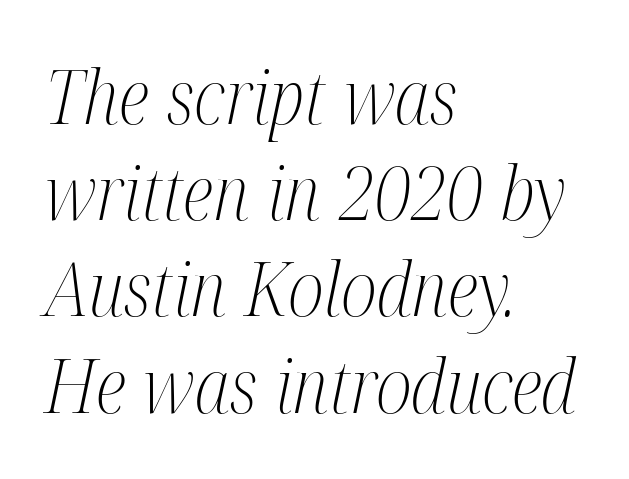
The image shows 74 px light, condensed serif type, italic (leaning right); set left-aligned, normal line spacing (1.3x), normal letter spacing, not underlined; medium stroke contrast and a medium x-height.
